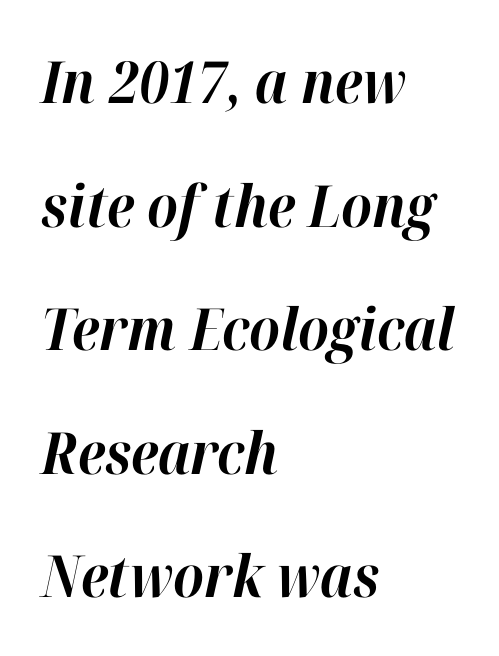
The image shows 58 px bold type, italic (leaning right); set left-aligned, loose line spacing (2.13x), normal letter spacing, not underlined; high stroke contrast and a medium x-height.
